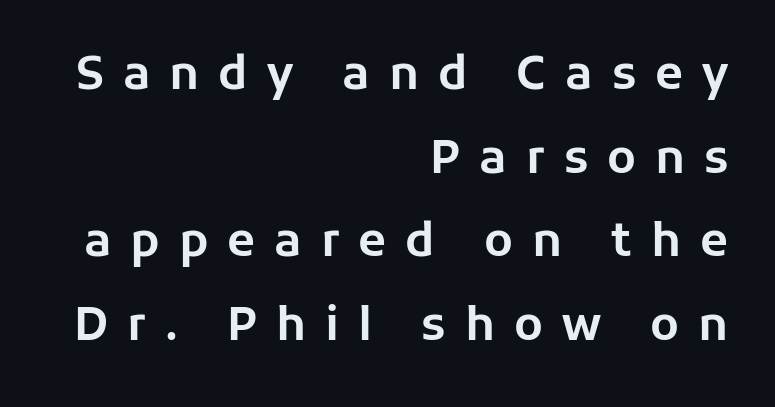
{"serif": "no", "italic": "no", "width": "normal", "stroke_contrast": "low", "x_height": "medium", "monospaced": "no", "underline": "no", "align": "right", "line_spacing_ratio": 1.82, "letter_spacing": "wide", "letter_spacing_em": 0.41, "glyph_px": 46}
